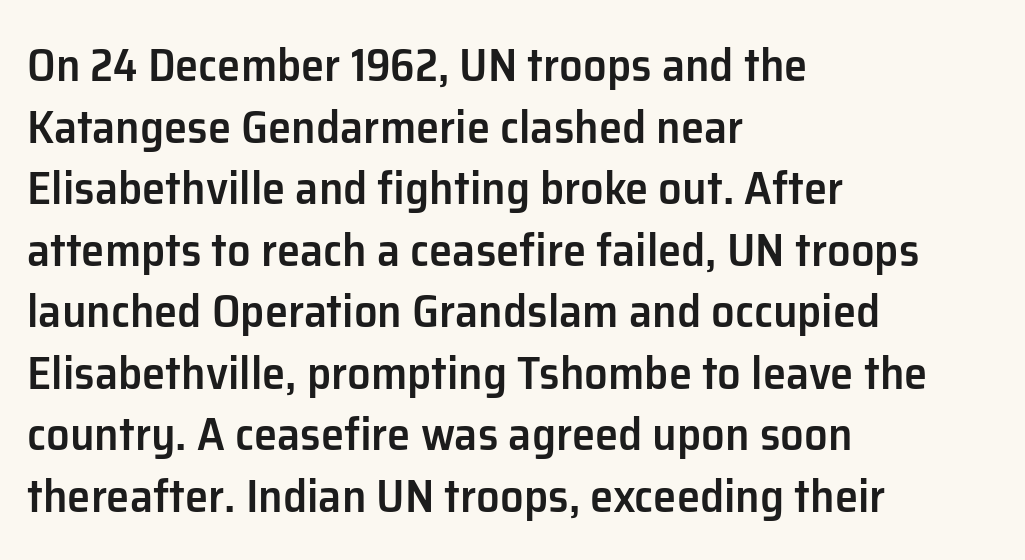
Q: Is the text bold? A: Semi-bold.
Q: Is the text italic (slanted)? A: No, it is upright.
Q: Is the typeface a serif or a sans-serif typeface? A: Sans-serif.
Q: Is the text underlined? A: No.
Q: How is the paragraph aligned? A: Left-aligned.
Q: Is the spacing between letters normal or unusually wide? A: Normal.
Q: Is the spacing between lines tight, normal or loose? A: Normal.
Q: Width (condensed, normal, or wide)? A: Normal.
Q: Stroke contrast? A: Low.
Q: x-height? A: Medium.
Q: Monospaced? A: No.
